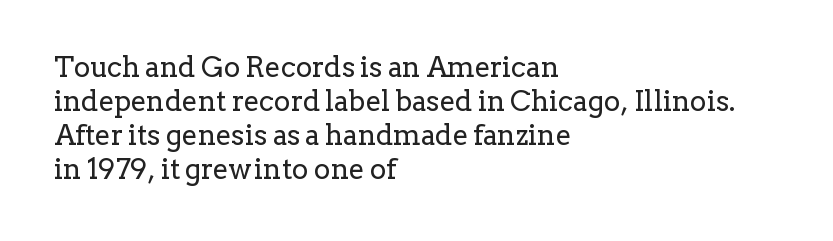
These lines stack with their left ends in a neat column. Does extra space separate the letters? No, they use regular spacing. To sum up the face: it has serifs. This is roman type, the default non-slanted kind. The font is comparable to plain body text, perhaps lighter. The rendering uses natural spacing where letterforms have individual widths.
